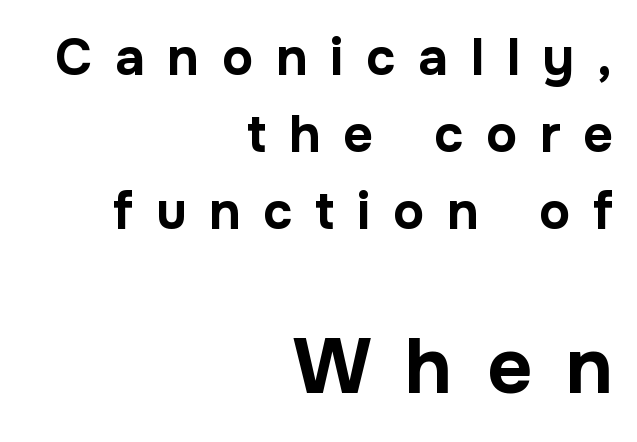
Q: Is the text bold? A: Yes.
Q: Is the text italic (slanted)? A: No, it is upright.
Q: Is the typeface a serif or a sans-serif typeface? A: Sans-serif.
Q: Is the text underlined? A: No.
Q: How is the paragraph aligned? A: Right-aligned.
Q: Is the spacing between letters normal or unusually wide? A: Unusually wide.
Q: Is the spacing between lines tight, normal or loose? A: Normal.
Q: Which block of text is set in a larger size, the first (top) or the second (bottom)? A: The second (bottom) one.
Q: Width (condensed, normal, or wide)? A: Normal.
Q: Stroke contrast? A: Low.
Q: x-height? A: Medium.
Q: Monospaced? A: No.
